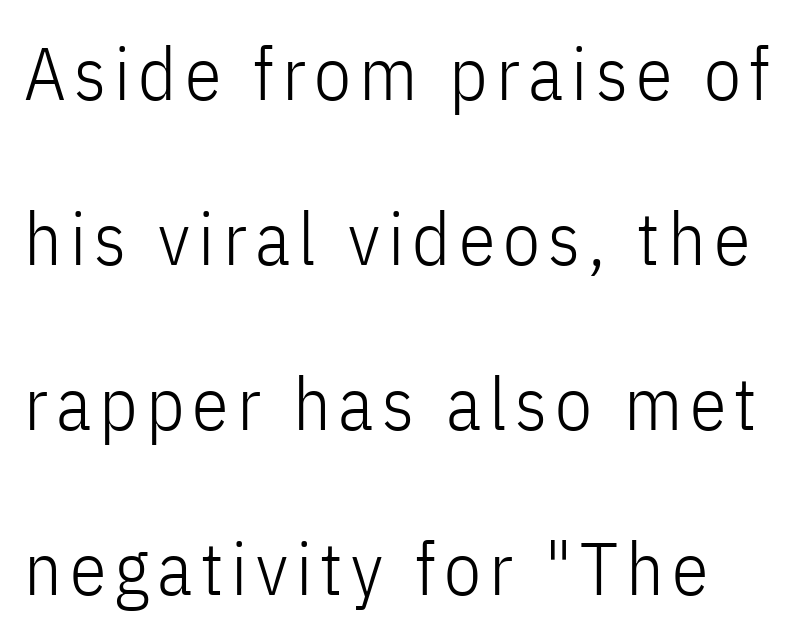
{"serif": "no", "italic": "no", "bold": "no", "weight": "light", "width": "condensed", "stroke_contrast": "low", "x_height": "medium", "monospaced": "no", "underline": "no", "align": "left", "line_spacing": "loose", "line_spacing_ratio": 2.23, "glyph_px": 74}
